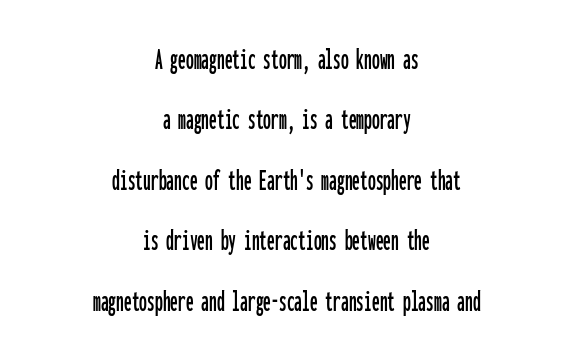
The image shows 31 px condensed sans-serif type, upright, monospaced; set centered, loose line spacing (1.95x), normal letter spacing, not underlined; low stroke contrast and a medium x-height.
